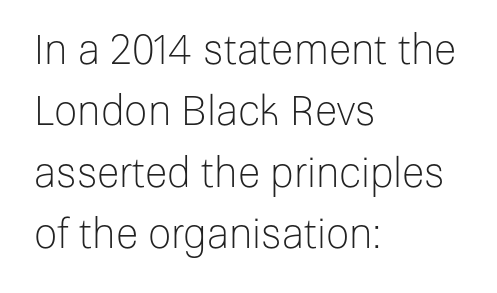
Q: Is the text bold? A: No.
Q: Is the text italic (slanted)? A: No, it is upright.
Q: Is the typeface a serif or a sans-serif typeface? A: Sans-serif.
Q: Is the text underlined? A: No.
Q: How is the paragraph aligned? A: Left-aligned.
Q: Is the spacing between letters normal or unusually wide? A: Normal.
Q: Is the spacing between lines tight, normal or loose? A: Normal.
Q: Width (condensed, normal, or wide)? A: Normal.
Q: Stroke contrast? A: Low.
Q: x-height? A: Medium.
Q: Monospaced? A: No.
